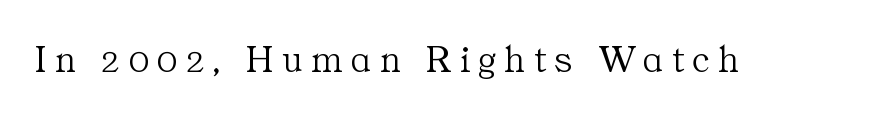
Check where the strokes stop: tiny serifs finish them off. The area under the type is left untouched. The letters advance in unequal steps, a hallmark of proportional type. Each word looks stretched out because of the extra space between its letters.
